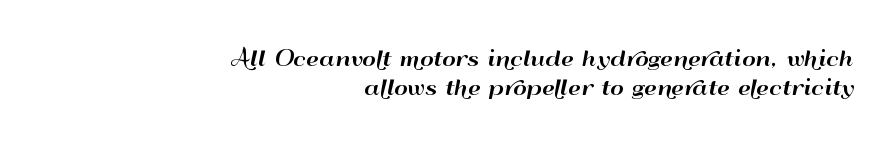
{"underline": "no", "align": "right", "line_spacing": "normal", "line_spacing_ratio": 1.37, "letter_spacing": "normal", "letter_spacing_em": 0.0, "glyph_px": 21}
